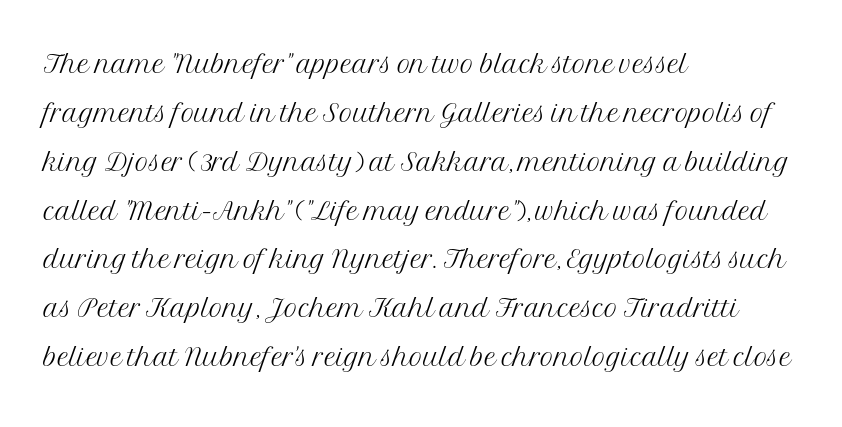
The image shows 37 px light serif type; set left-aligned, normal line spacing (1.32x), normal letter spacing, not underlined; medium stroke contrast and a medium x-height.
